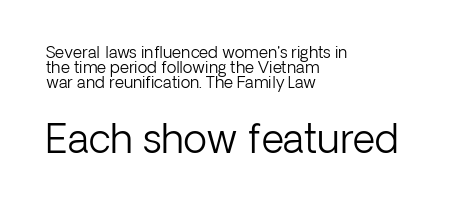
The image shows 39 px light sans-serif type, upright; set left-aligned, tight line spacing (0.95x), normal letter spacing, not underlined; the second (bottom) block is 2.44x larger; low stroke contrast and a medium x-height.
